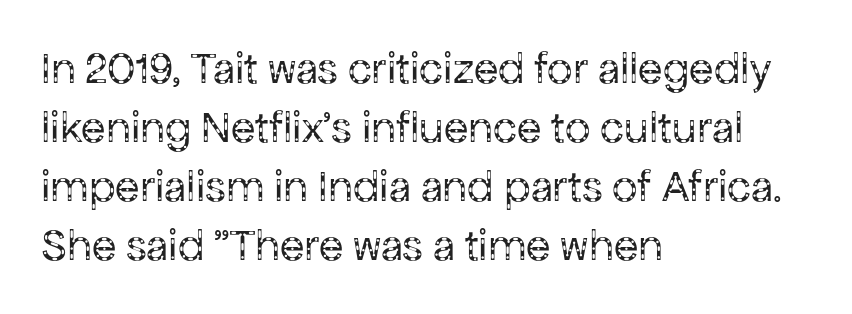
The image shows 45 px regular-weight sans-serif type, upright; set left-aligned, normal line spacing (1.31x), normal letter spacing, not underlined; low stroke contrast and a medium x-height.
